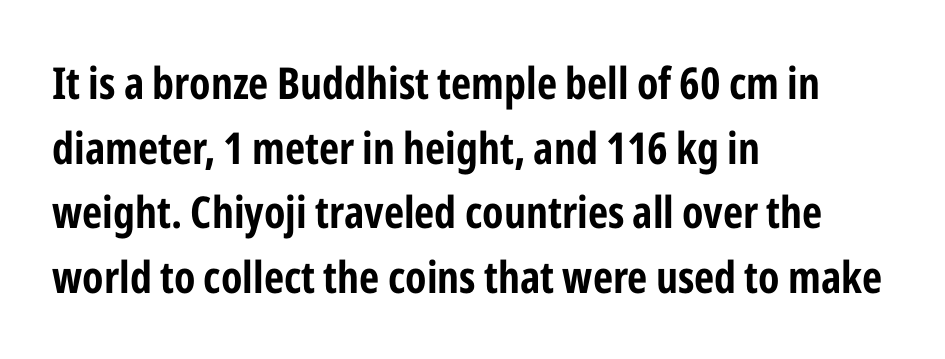
{"serif": "no", "italic": "no", "width": "condensed", "stroke_contrast": "low", "x_height": "medium", "monospaced": "no", "underline": "no", "align": "left", "line_spacing": "normal", "line_spacing_ratio": 1.47, "letter_spacing": "normal", "letter_spacing_em": 0.0, "glyph_px": 44}
